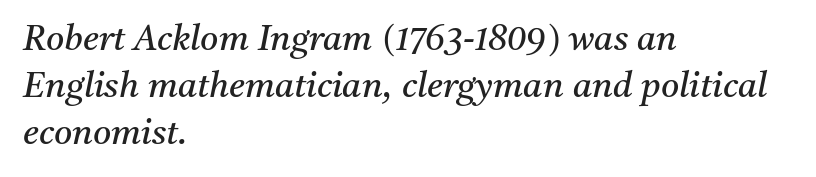
The image shows 35 px regular-weight serif type, italic (leaning right); set left-aligned, normal line spacing (1.35x), normal letter spacing, not underlined; medium stroke contrast and a medium x-height.
